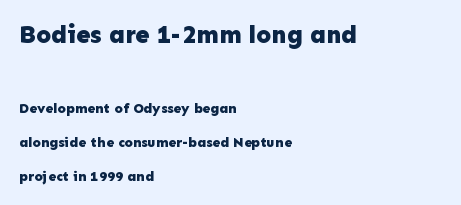
Q: Is the text bold? A: Yes.
Q: Is the text italic (slanted)? A: No, it is upright.
Q: Is the text underlined? A: No.
Q: How is the paragraph aligned? A: Left-aligned.
Q: Is the spacing between letters normal or unusually wide? A: Normal.
Q: Is the spacing between lines tight, normal or loose? A: Loose.
Q: Which block of text is set in a larger size, the first (top) or the second (bottom)? A: The first (top) one.
